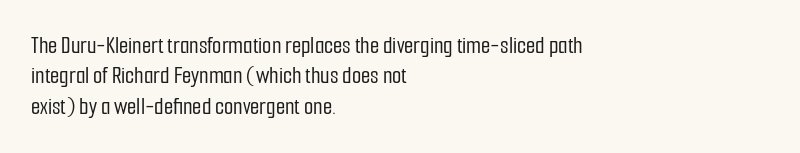
Unmarked baselines from the first word to the last. Short and long lines alike share a common starting point at left. The horizontal fit of the characters is conventional and even. Leading matches the norm, producing a regular column. In terms of posture, this sample is upright.
